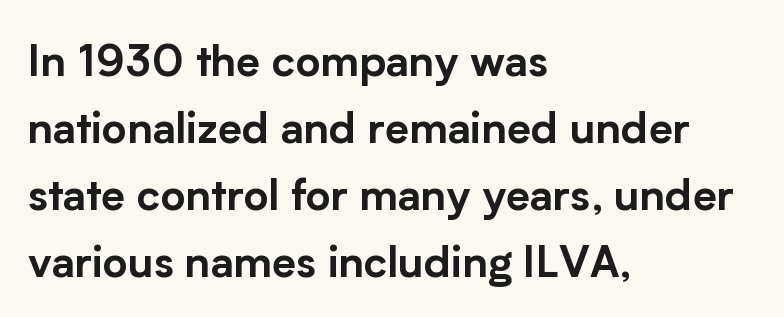
Q: Is the text italic (slanted)? A: No, it is upright.
Q: Is the typeface a serif or a sans-serif typeface? A: Sans-serif.
Q: Is the text underlined? A: No.
Q: How is the paragraph aligned? A: Left-aligned.
Q: Is the spacing between letters normal or unusually wide? A: Normal.
Q: Is the spacing between lines tight, normal or loose? A: Normal.
Q: Width (condensed, normal, or wide)? A: Normal.
Q: Stroke contrast? A: Low.
Q: x-height? A: Medium.
Q: Monospaced? A: No.
